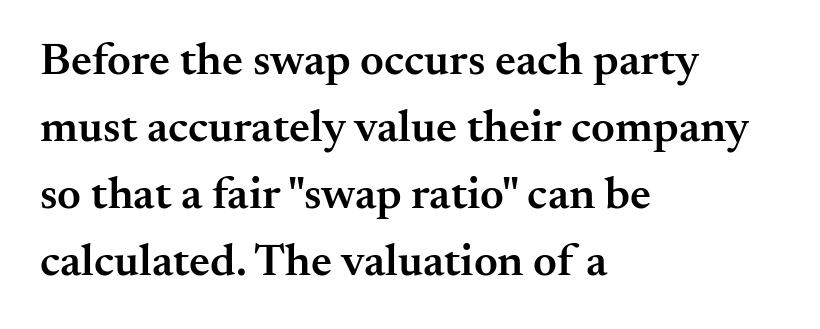
The image shows 46 px semibold serif type, upright; set left-aligned, normal line spacing (1.46x), normal letter spacing, not underlined; medium stroke contrast and a small x-height.
